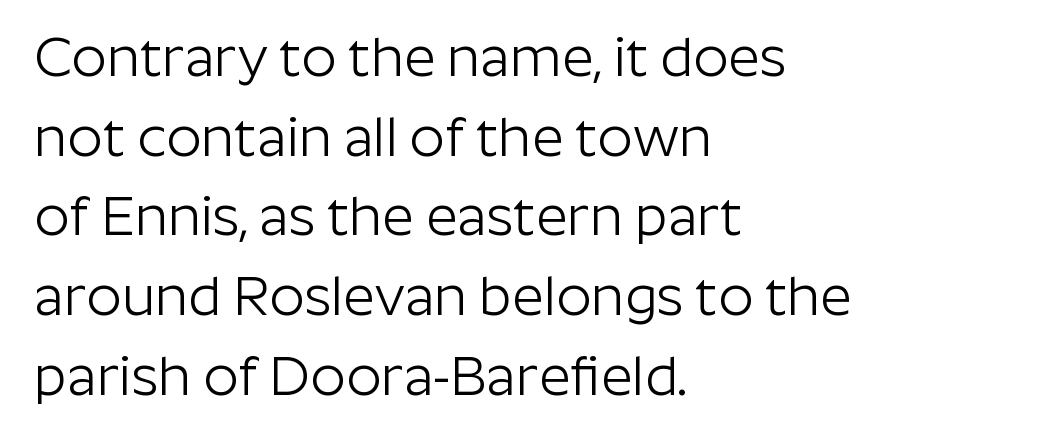
The text was rendered using a sans face with plain stroke endings. These lines are rendered in a variable-pitch font. These lines stack with their left ends in a neat column. A typesetter would call this leading conventional body-copy spacing.
